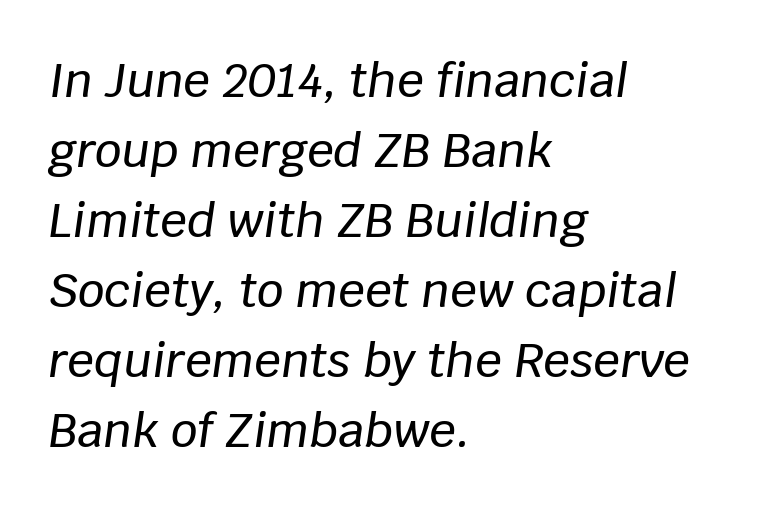
Do the characters align in a grid? No, the font is proportional. These lines were composed using italics. The paragraph shown leans on its left margin. The rows are spaced the way most documents space them. Only glyphs here, with clear space below each row. Letter spacing: default.
